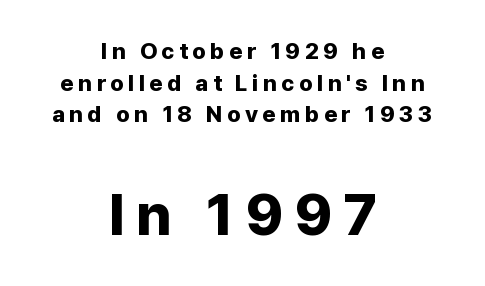
The image shows 58 px bold sans-serif type, upright; set centered, normal line spacing (1.38x), not underlined; the second (bottom) block is 2.52x larger; low stroke contrast and a medium x-height.
